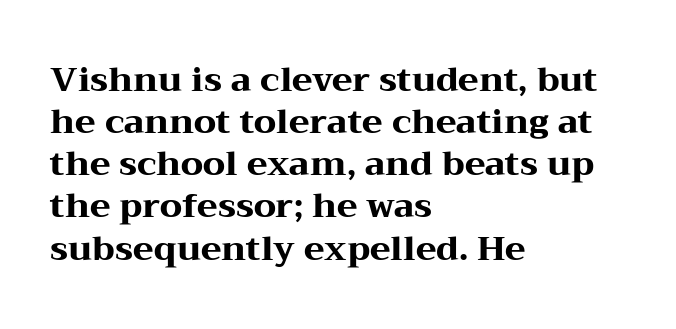
The image shows 34 px heavy, wide serif type, upright; set left-aligned, line spacing 1.24x, normal letter spacing, not underlined; medium stroke contrast and a medium x-height.
